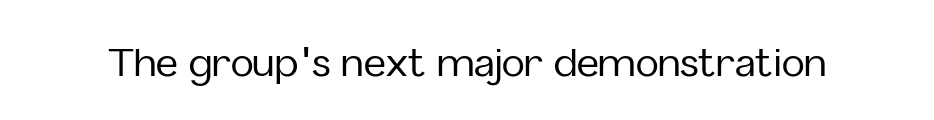
{"serif": "no", "italic": "no", "width": "normal", "stroke_contrast": "low", "x_height": "medium", "monospaced": "no", "underline": "no", "letter_spacing": "normal", "letter_spacing_em": 0.0, "glyph_px": 38}
